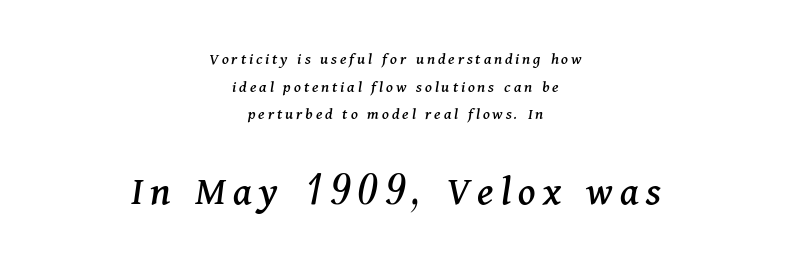
Spacing verdict: proportional, widths tailored to each character. The space between consecutive lines is moderate. Old-style or modern, the face here clearly has serifs. Underline: absent. Is the type slanted? Yes — the strokes lean at a clear angle.
